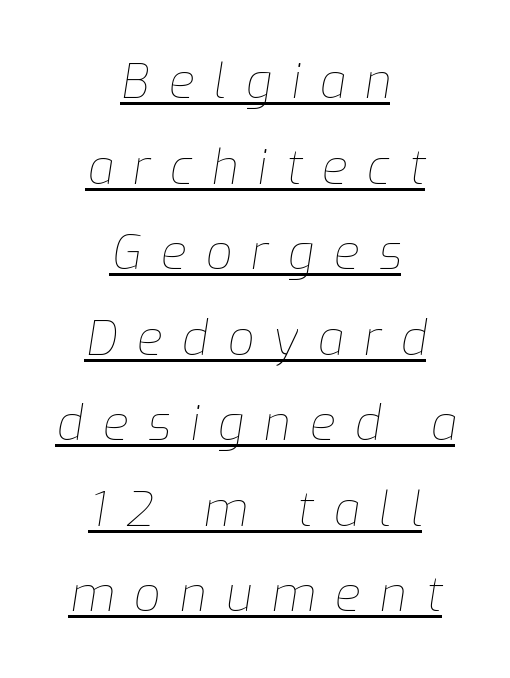
Q: Is the text bold? A: No.
Q: Is the text italic (slanted)? A: Yes, it leans right by about 9 degrees.
Q: Is the text underlined? A: Yes.
Q: How is the paragraph aligned? A: Centered.
Q: Is the spacing between letters normal or unusually wide? A: Unusually wide.
Q: Width (condensed, normal, or wide)? A: Normal.
Q: Stroke contrast? A: Low.
Q: x-height? A: Medium.
Q: Monospaced? A: No.
